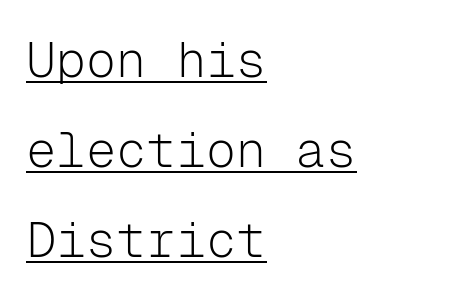
{"serif": "no", "italic": "no", "bold": "no", "weight": "light", "width": "normal", "stroke_contrast": "low", "x_height": "medium", "monospaced": "yes", "underline": "yes", "align": "left", "line_spacing_ratio": 1.8, "letter_spacing": "normal", "letter_spacing_em": 0.0, "glyph_px": 50}
